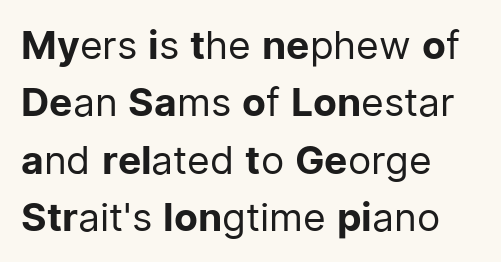
Q: Is the text bold? A: No.
Q: Is the text italic (slanted)? A: No, it is upright.
Q: Is the typeface a serif or a sans-serif typeface? A: Sans-serif.
Q: Is the text underlined? A: No.
Q: How is the paragraph aligned? A: Left-aligned.
Q: Is the spacing between letters normal or unusually wide? A: Normal.
Q: Is the spacing between lines tight, normal or loose? A: Normal.
Q: Width (condensed, normal, or wide)? A: Normal.
Q: Stroke contrast? A: Low.
Q: x-height? A: Medium.
Q: Monospaced? A: No.
